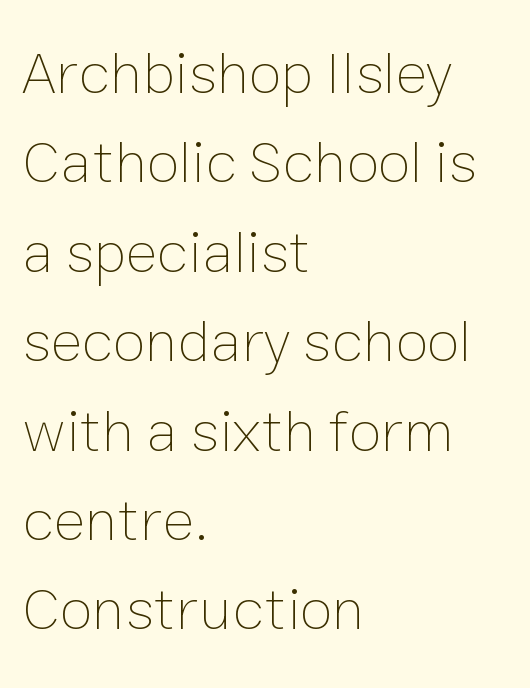
The image shows 60 px thin type, upright; set left-aligned, normal line spacing (1.49x), normal letter spacing, not underlined; low stroke contrast and a medium x-height.
